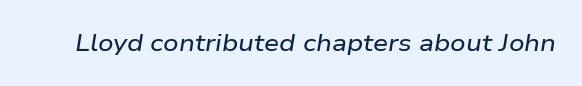
The image shows 24 px text type, italic (leaning right); set normal letter spacing, not underlined.
